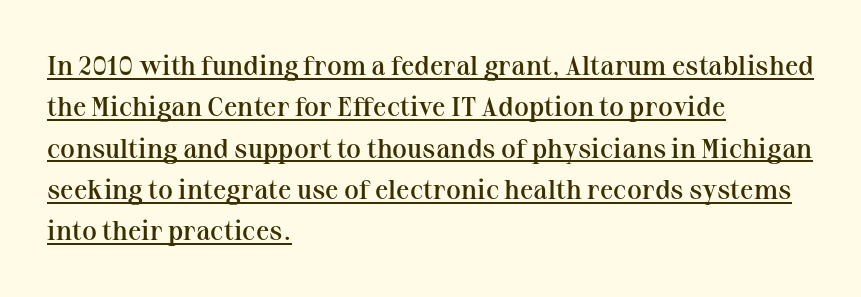
The image shows 27 px text type, upright; set left-aligned, normal line spacing (1.53x), normal letter spacing, underlined.
